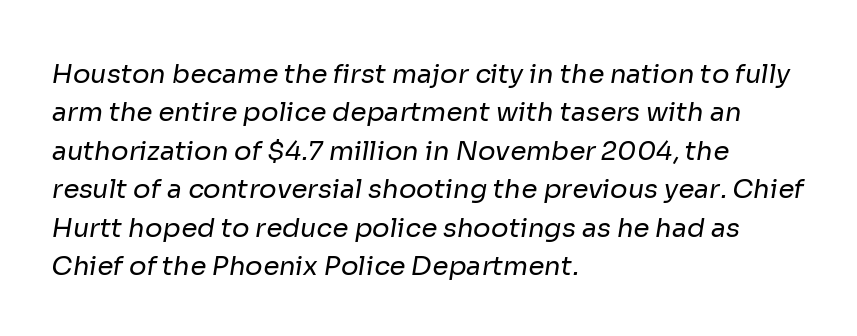
{"bold": "no", "underline": "no", "align": "left", "line_spacing": "normal", "line_spacing_ratio": 1.48, "letter_spacing": "normal", "letter_spacing_em": 0.0, "glyph_px": 26}
